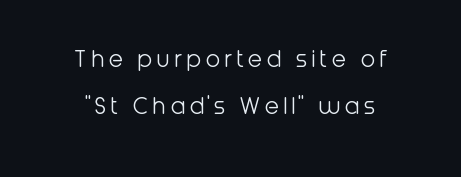
Q: Is the text bold? A: No.
Q: Is the text italic (slanted)? A: No, it is upright.
Q: Is the text underlined? A: No.
